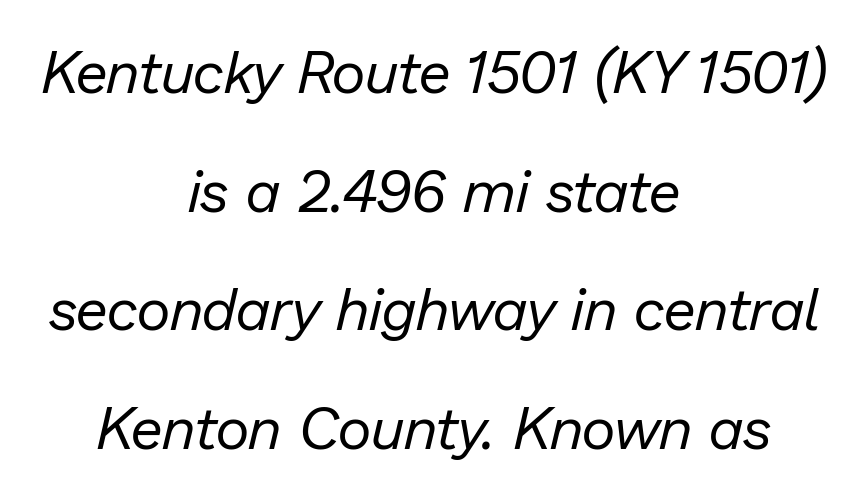
{"italic": "yes", "lean": "right", "slant_degrees": 13, "bold": "no", "weight": "regular", "width": "normal", "stroke_contrast": "low", "x_height": "medium", "monospaced": "no", "underline": "no", "align": "center", "line_spacing": "loose", "line_spacing_ratio": 2.01, "letter_spacing": "normal", "letter_spacing_em": 0.0, "glyph_px": 59}
